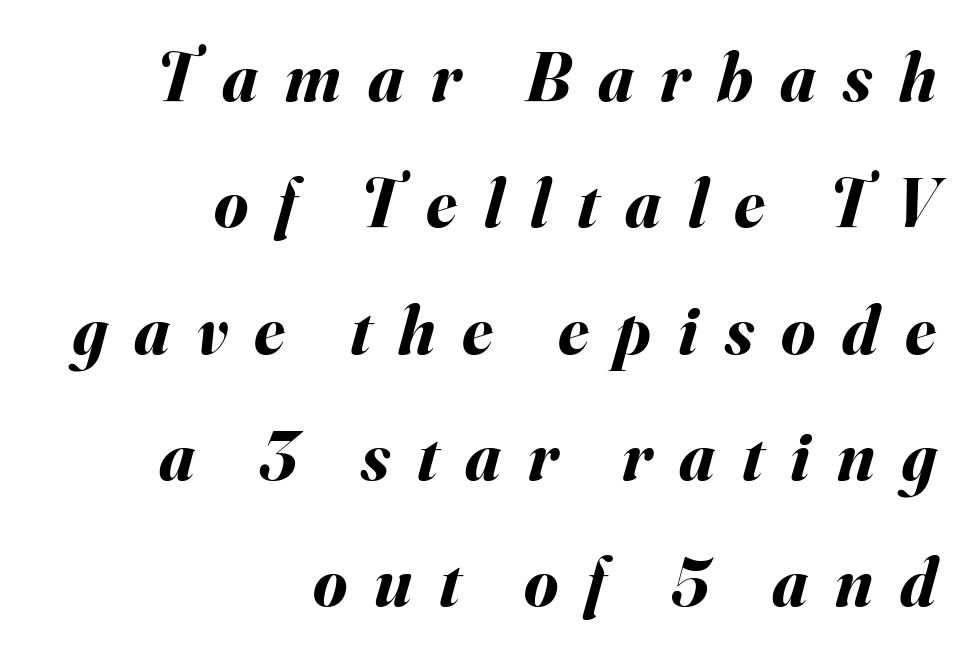
The image shows 69 px bold type, italic (leaning right); set right-aligned, line spacing 1.83x, unusually wide letter spacing (+0.39 em), not underlined; medium stroke contrast and a small x-height.
